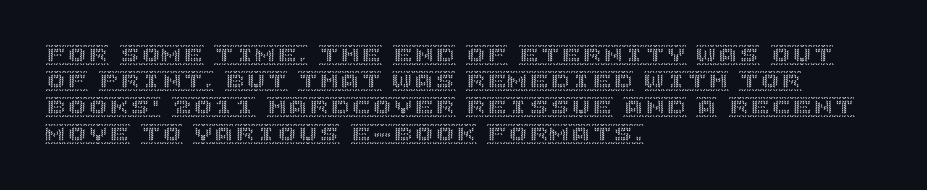
Q: Is the text italic (slanted)? A: No, it is upright.
Q: Is the text underlined? A: No.
Q: How is the paragraph aligned? A: Left-aligned.
Q: Is the spacing between letters normal or unusually wide? A: Normal.
Q: Is the spacing between lines tight, normal or loose? A: Normal.
